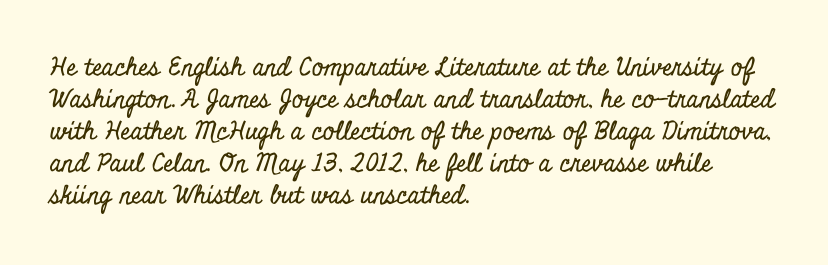
Q: Is the text italic (slanted)? A: Yes.
Q: Is the text underlined? A: No.
Q: How is the paragraph aligned? A: Left-aligned.
Q: Is the spacing between letters normal or unusually wide? A: Normal.
Q: Is the spacing between lines tight, normal or loose? A: Normal.
